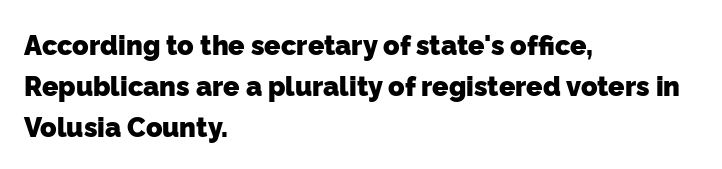
The image shows 27 px bold type; set left-aligned, normal line spacing (1.52x), normal letter spacing, not underlined.
